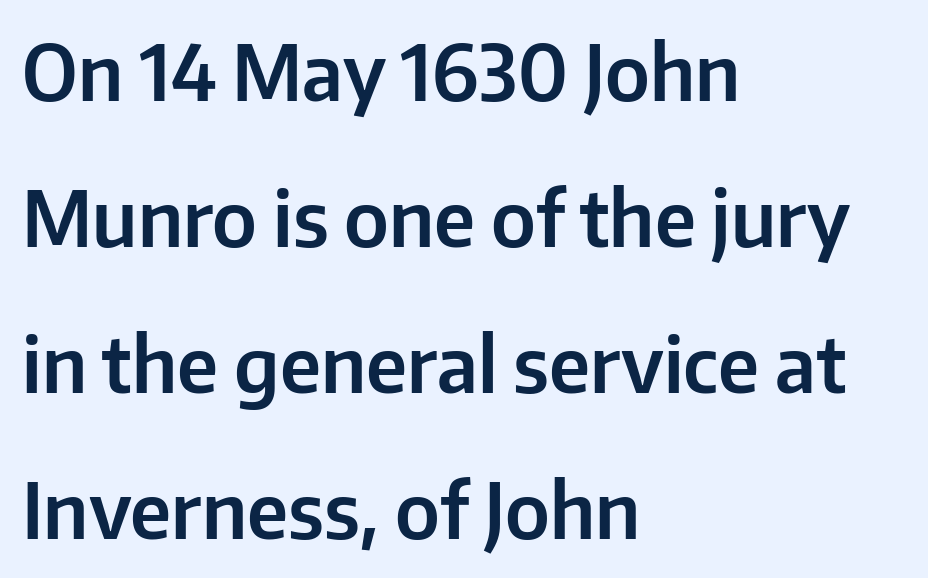
The image shows 76 px sans-serif type, upright; set left-aligned, loose line spacing (1.92x), normal letter spacing, not underlined; low stroke contrast and a medium x-height.
